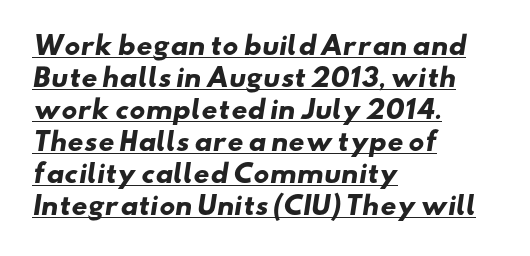
The letters sit at their default tracking, neither squeezed nor spread. Beneath each row of characters lies a ruled line. Its strokes are broad and dark, the hallmark of bold type. Caption: multi-line text, flush left, ragged right.
